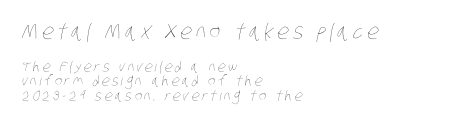
{"bold": "no", "underline": "no", "align": "left", "line_spacing": "tight", "line_spacing_ratio": 1.02, "larger_block": "first", "size_ratio": 1.5, "glyph_px": 21}
